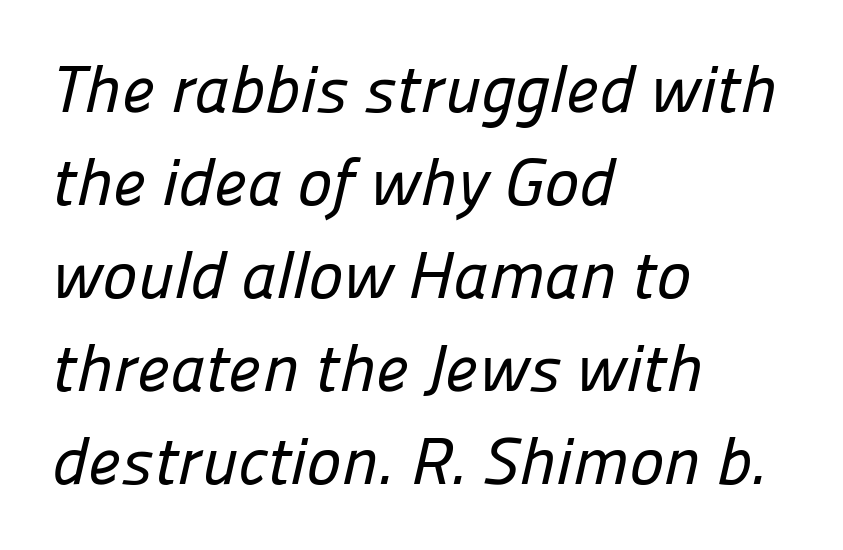
The image shows 66 px sans-serif type; set left-aligned, normal line spacing (1.41x), normal letter spacing, not underlined; low stroke contrast and a medium x-height.
